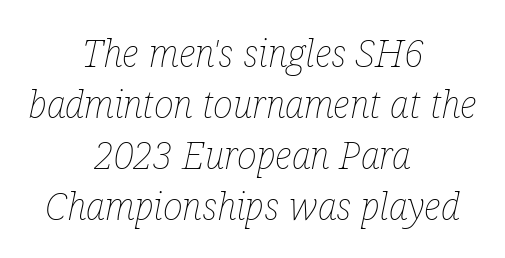
Q: Is the text bold? A: No.
Q: Is the text italic (slanted)? A: Yes, it leans right by about 12 degrees.
Q: Is the text underlined? A: No.
Q: How is the paragraph aligned? A: Centered.
Q: Is the spacing between letters normal or unusually wide? A: Normal.
Q: Is the spacing between lines tight, normal or loose? A: Normal.
Q: Width (condensed, normal, or wide)? A: Condensed.
Q: Stroke contrast? A: Low.
Q: x-height? A: Medium.
Q: Monospaced? A: No.
